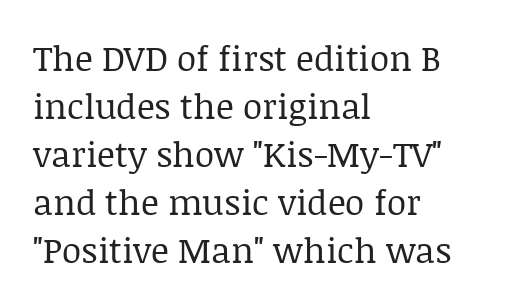
Rule under the text: the space is simply empty. Classification — serif. The rendering anchors every line to the left-hand side. The line texture is even and compact thanks to regular tracking. Italic? Not at all — the glyphs are vertical.
